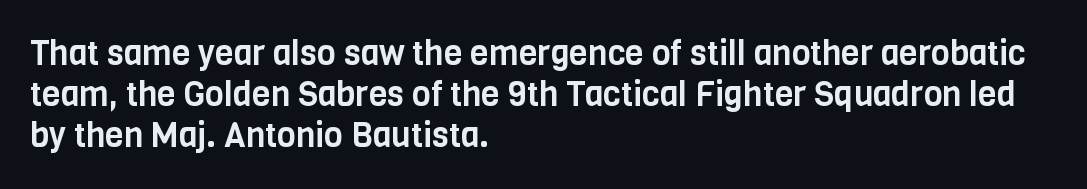
The image shows 34 px condensed sans-serif type, upright; set left-aligned, line spacing 1.2x, normal letter spacing, not underlined; low stroke contrast and a large x-height.
